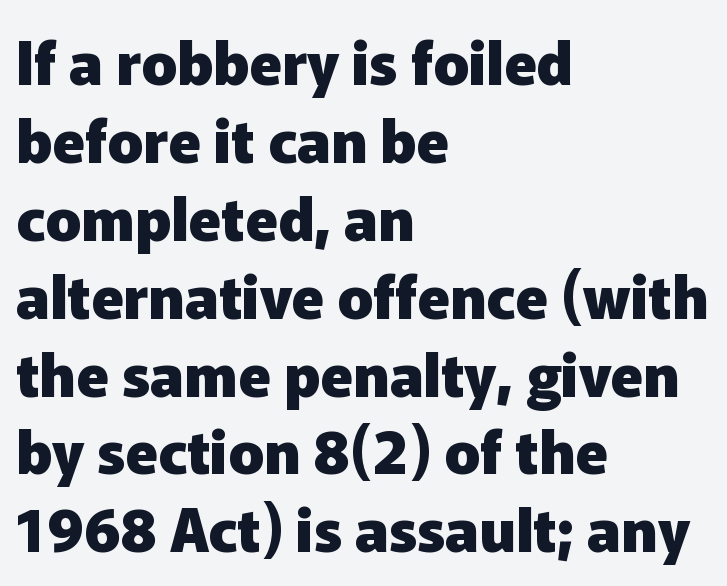
{"serif": "no", "italic": "no", "bold": "yes", "weight": "heavy", "width": "normal", "stroke_contrast": "low", "x_height": "medium", "monospaced": "no", "underline": "no", "align": "left", "line_spacing": "normal", "line_spacing_ratio": 1.32, "letter_spacing": "normal", "letter_spacing_em": 0.0, "glyph_px": 59}
